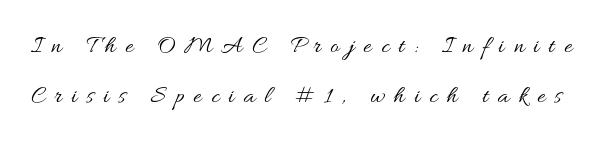
The image shows 25 px text type; set loose line spacing (2.01x), unusually wide letter spacing (+0.38 em), not underlined.
